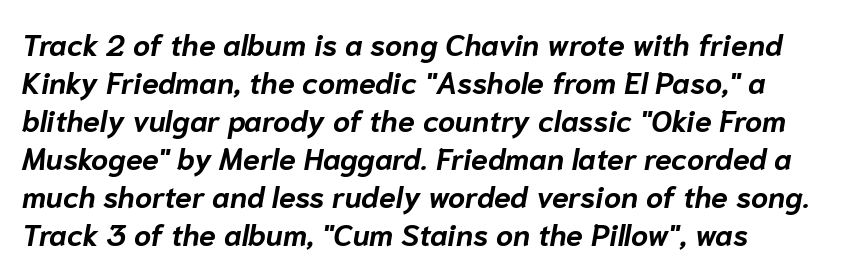
{"italic": "yes", "lean": "right", "slant_degrees": 10, "bold": "yes", "weight": "bold", "width": "normal", "stroke_contrast": "low", "x_height": "medium", "monospaced": "no", "underline": "no", "line_spacing": "normal", "line_spacing_ratio": 1.27, "letter_spacing": "normal", "letter_spacing_em": 0.0, "glyph_px": 30}
